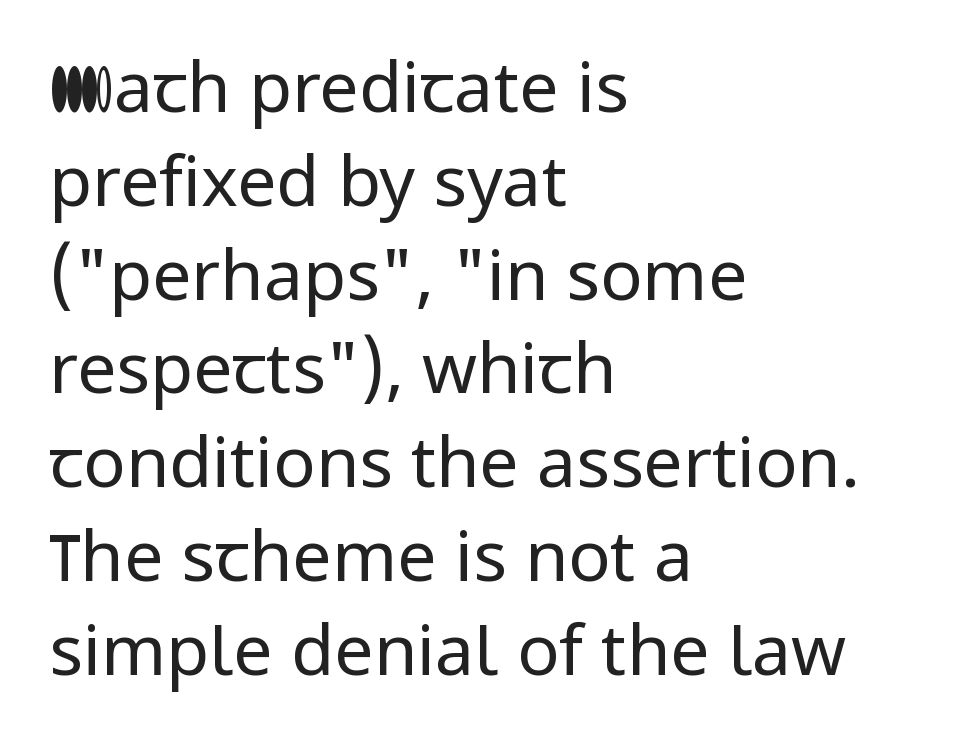
Q: Is the text bold? A: No.
Q: Is the text italic (slanted)? A: No, it is upright.
Q: Is the typeface a serif or a sans-serif typeface? A: Sans-serif.
Q: Is the text underlined? A: No.
Q: How is the paragraph aligned? A: Left-aligned.
Q: Is the spacing between letters normal or unusually wide? A: Normal.
Q: Is the spacing between lines tight, normal or loose? A: Normal.
Q: Width (condensed, normal, or wide)? A: Normal.
Q: Stroke contrast? A: Low.
Q: x-height? A: Medium.
Q: Monospaced? A: No.
